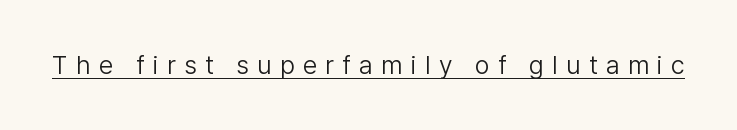
{"italic": "no", "bold": "no", "underline": "yes", "letter_spacing": "wide", "letter_spacing_em": 0.32, "glyph_px": 26}
